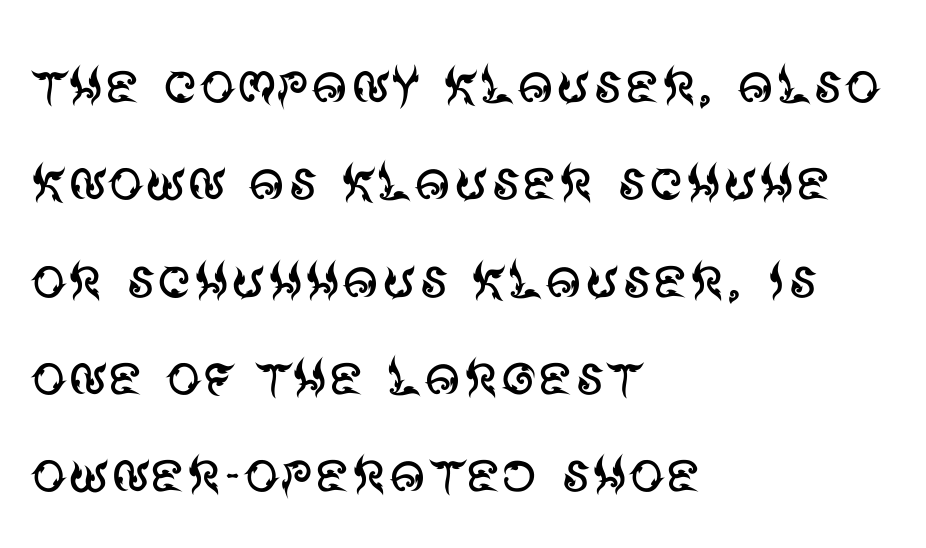
{"serif": "no", "italic": "no", "bold": "no", "weight": "regular", "width": "normal", "stroke_contrast": "medium", "x_height": "large", "monospaced": "no", "underline": "no", "align": "left", "line_spacing": "normal", "line_spacing_ratio": 1.37, "letter_spacing": "normal", "letter_spacing_em": 0.0, "glyph_px": 71}
